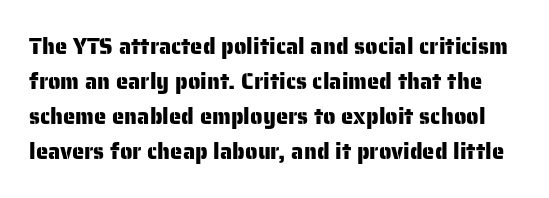
The image shows 22 px text type, upright; set normal line spacing (1.59x), normal letter spacing, not underlined.
